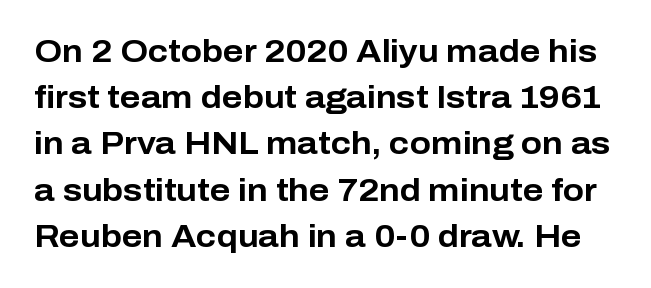
Q: Is the text bold? A: Yes.
Q: Is the text italic (slanted)? A: No, it is upright.
Q: Is the typeface a serif or a sans-serif typeface? A: Sans-serif.
Q: Is the text underlined? A: No.
Q: Is the spacing between letters normal or unusually wide? A: Normal.
Q: Is the spacing between lines tight, normal or loose? A: Normal.
Q: Width (condensed, normal, or wide)? A: Normal.
Q: Stroke contrast? A: Low.
Q: x-height? A: Medium.
Q: Monospaced? A: No.
